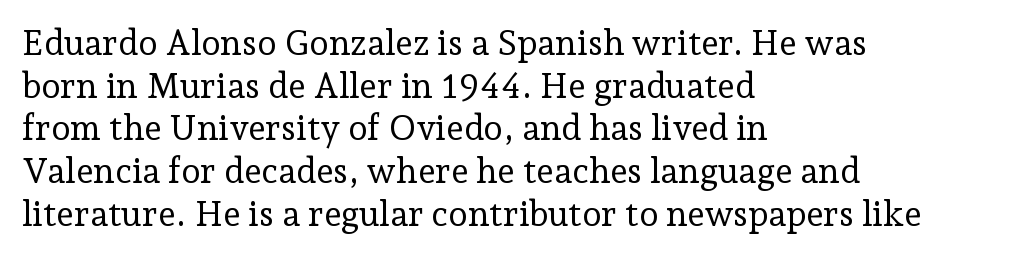
Quick note: not italic, upright. On a weight scale, this lands at 450 or below. The glyphs are unaccompanied by any horizontal stroke below them. A serif font was chosen for this passage.
